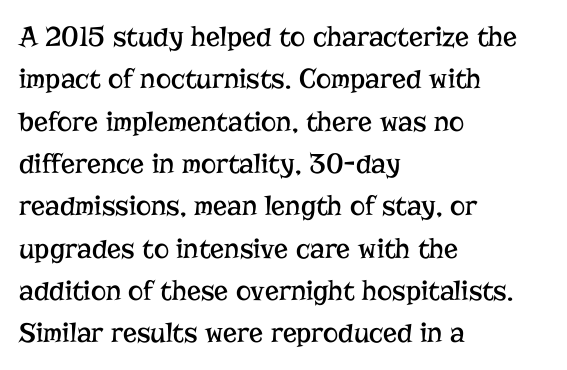
Q: Is the text bold? A: No.
Q: Is the text italic (slanted)? A: No, it is upright.
Q: Is the typeface a serif or a sans-serif typeface? A: Serif.
Q: Is the text underlined? A: No.
Q: How is the paragraph aligned? A: Left-aligned.
Q: Is the spacing between letters normal or unusually wide? A: Normal.
Q: Is the spacing between lines tight, normal or loose? A: Normal.
Q: Width (condensed, normal, or wide)? A: Normal.
Q: Stroke contrast? A: Low.
Q: x-height? A: Medium.
Q: Monospaced? A: No.
